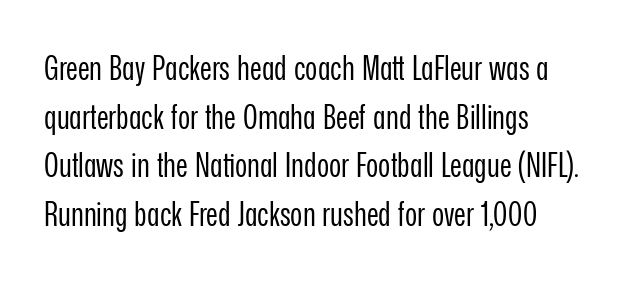
Q: Is the text bold? A: No.
Q: Is the text italic (slanted)? A: No, it is upright.
Q: Is the typeface a serif or a sans-serif typeface? A: Sans-serif.
Q: Is the text underlined? A: No.
Q: How is the paragraph aligned? A: Left-aligned.
Q: Is the spacing between letters normal or unusually wide? A: Normal.
Q: Is the spacing between lines tight, normal or loose? A: Normal.
Q: Width (condensed, normal, or wide)? A: Condensed.
Q: Stroke contrast? A: Low.
Q: x-height? A: Medium.
Q: Monospaced? A: No.
